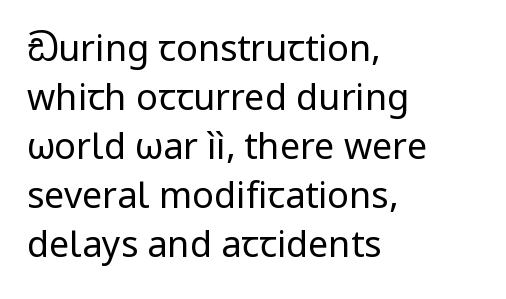
{"serif": "no", "italic": "no", "bold": "no", "weight": "regular", "width": "normal", "stroke_contrast": "low", "x_height": "medium", "monospaced": "no", "underline": "no", "align": "left", "line_spacing": "normal", "line_spacing_ratio": 1.36, "letter_spacing": "normal", "letter_spacing_em": 0.0, "glyph_px": 36}
